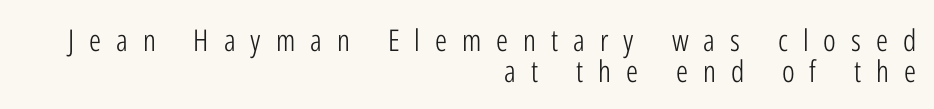
Q: Is the text bold? A: No.
Q: Is the text italic (slanted)? A: No, it is upright.
Q: Is the typeface a serif or a sans-serif typeface? A: Sans-serif.
Q: Is the text underlined? A: No.
Q: How is the paragraph aligned? A: Right-aligned.
Q: Is the spacing between letters normal or unusually wide? A: Unusually wide.
Q: Is the spacing between lines tight, normal or loose? A: Tight.
Q: Width (condensed, normal, or wide)? A: Condensed.
Q: Stroke contrast? A: Low.
Q: x-height? A: Medium.
Q: Monospaced? A: No.
